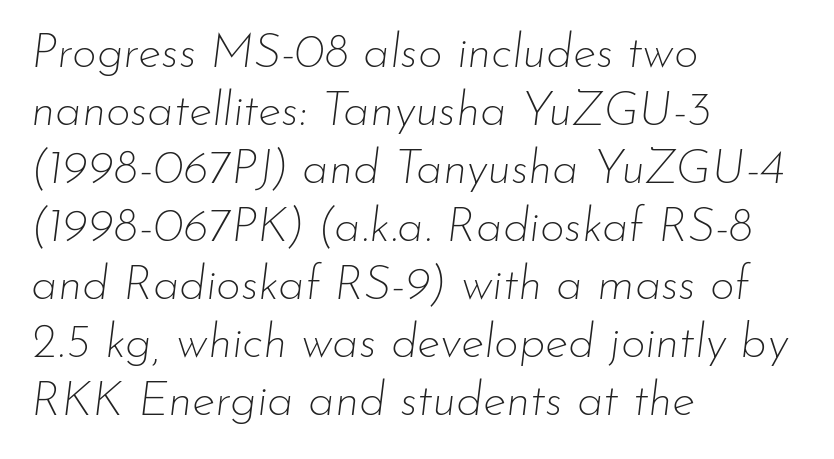
You can tell it's italic because the verticals aren't actually vertical. Stems and bowls with no extra thickness — not bold. No word sits above an underline. Honestly, the letter spacing is just normal — you wouldn't notice it. The passage shown is typed in a proportional face where columns would drift.
